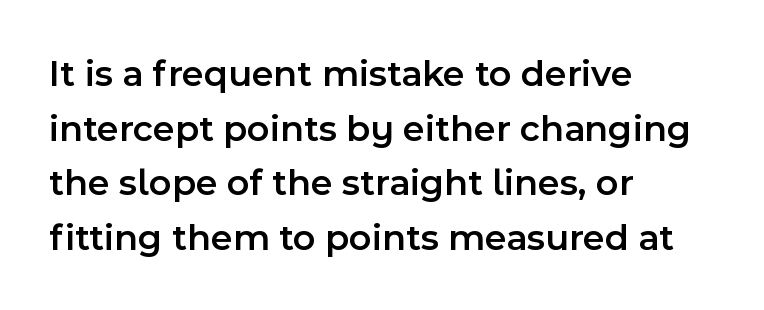
The image shows 38 px semibold sans-serif type, upright; set left-aligned, normal line spacing (1.44x), normal letter spacing, not underlined; a medium x-height.
